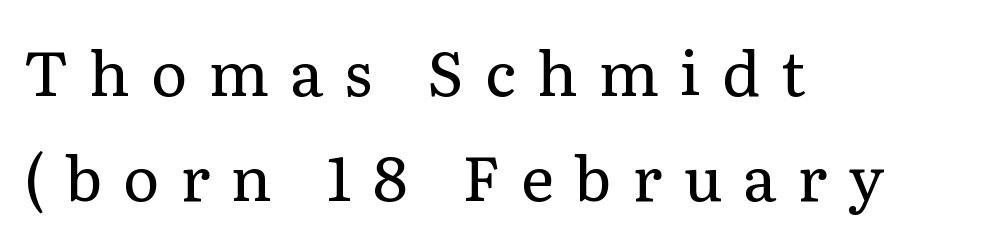
{"serif": "yes", "italic": "no", "bold": "no", "weight": "regular", "width": "normal", "stroke_contrast": "low", "x_height": "medium", "monospaced": "no", "underline": "no", "align": "left", "line_spacing": "normal", "line_spacing_ratio": 1.7, "letter_spacing": "wide", "letter_spacing_em": 0.34, "glyph_px": 62}
